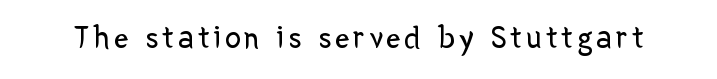
Is the type heavy? It reads as light-to-regular instead. The type family on display is of the sans-serif kind. Spacing verdict: proportional, widths tailored to each character. In terms of posture, this sample is upright. Type without underlining.
